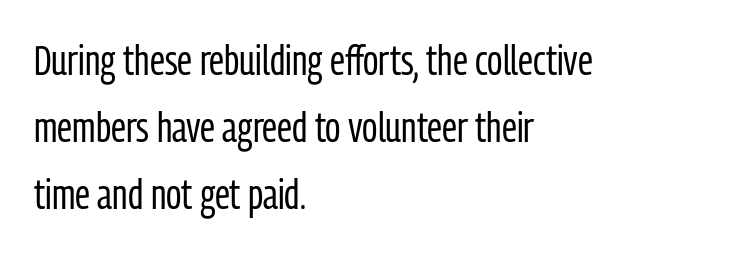
The image shows 42 px regular-weight, condensed sans-serif type, upright; set left-aligned, normal line spacing (1.59x), normal letter spacing, not underlined; low stroke contrast and a medium x-height.
